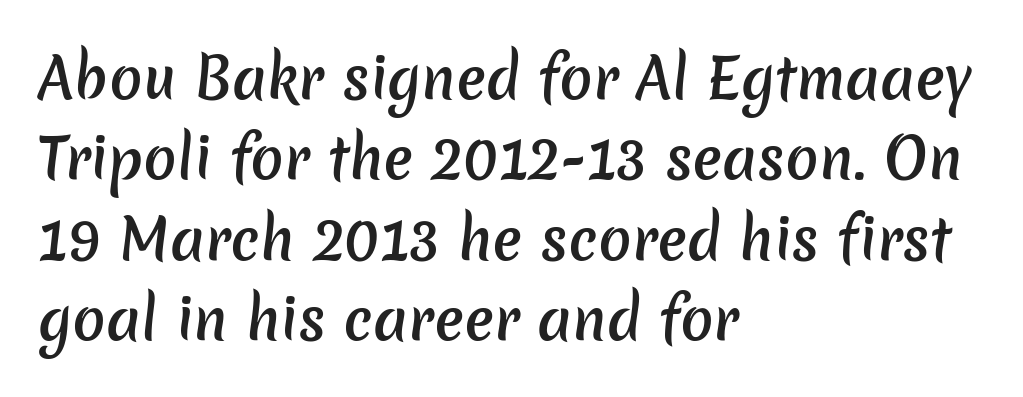
The image shows 55 px semibold sans-serif type; set left-aligned, normal line spacing (1.46x), normal letter spacing, not underlined; low stroke contrast and a medium x-height.
